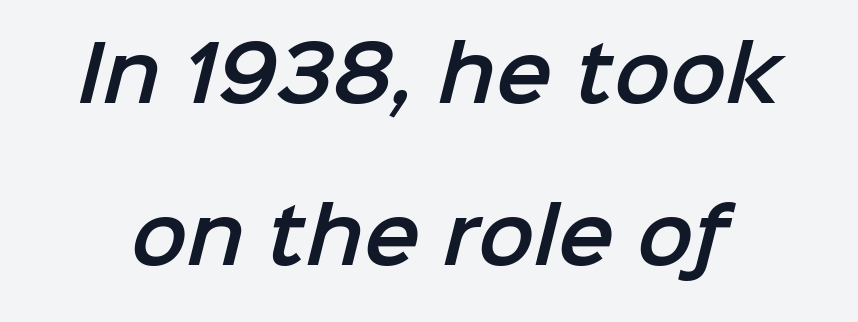
Regarding serifs, this sample does without them. Rows of type keep a wide berth in the vertical direction. Compared with typical body copy, the letter spacing here is the same. Each letter keeps its own natural width here, so spacing adapts to shape.
